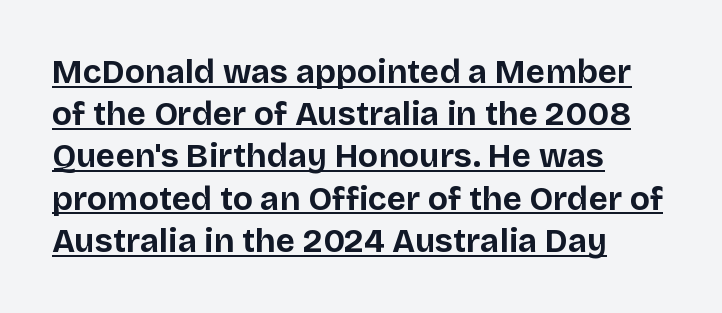
{"serif": "no", "italic": "no", "bold": "yes", "weight": "bold", "width": "normal", "stroke_contrast": "low", "x_height": "large", "monospaced": "no", "underline": "yes", "align": "left", "line_spacing": "normal", "line_spacing_ratio": 1.28, "letter_spacing": "normal", "letter_spacing_em": 0.0, "glyph_px": 33}
